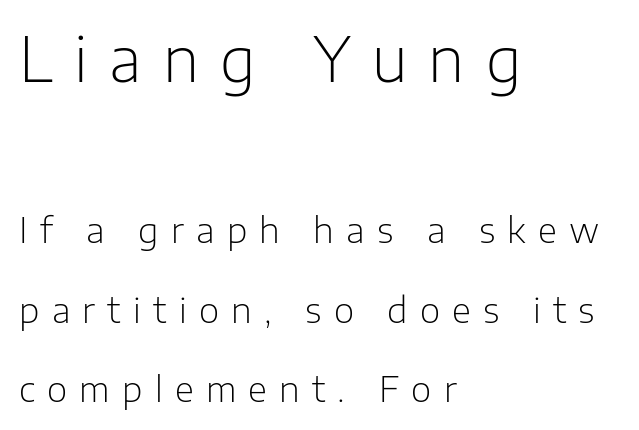
The image shows 61 px light sans-serif type, upright; set left-aligned, loose line spacing (2.27x), unusually wide letter spacing (+0.35 em), not underlined; the first (top) block is 1.74x larger; low stroke contrast and a medium x-height.
